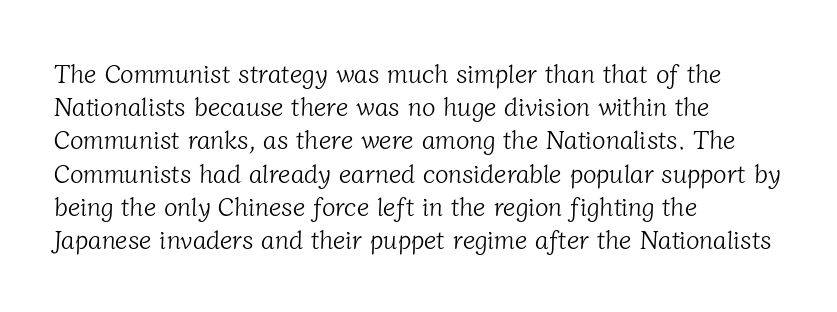
The image shows 25 px text type; set left-aligned, normal line spacing (1.33x), normal letter spacing, not underlined.
